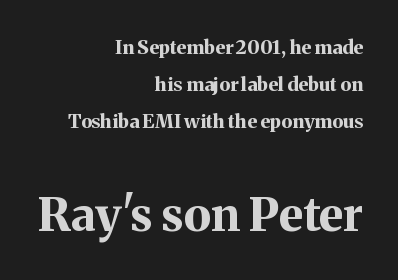
{"serif": "yes", "italic": "no", "bold": "yes", "weight": "bold", "width": "normal", "stroke_contrast": "medium", "x_height": "medium", "monospaced": "no", "underline": "no", "align": "right", "line_spacing": "loose", "line_spacing_ratio": 1.96, "letter_spacing": "normal", "letter_spacing_em": 0.0, "larger_block": "second", "size_ratio": 2.47, "glyph_px": 47}
